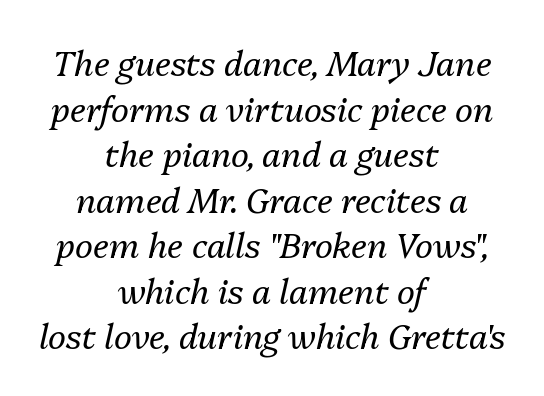
Each letter keeps its own natural width here, so spacing adapts to shape. Compared with ordinary roman type, these characters are visibly tilted. Decoration check: the copy has no underline. The typesetting does not lean heavy: it is not bold. The passage shown stacks its lines at a standard gap.
